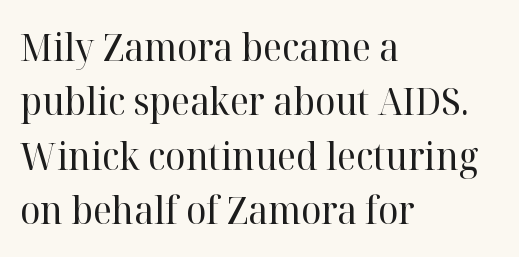
Descenders are the only things crossing below the line. Is there any slant? The stems are plumb. The line texture is even and compact thanks to regular tracking. Vertically, the passage feels balanced, rows spaced as you'd expect. This rendering uses left alignment, leaving the right contour irregular. The type family on display is of the serif kind.
